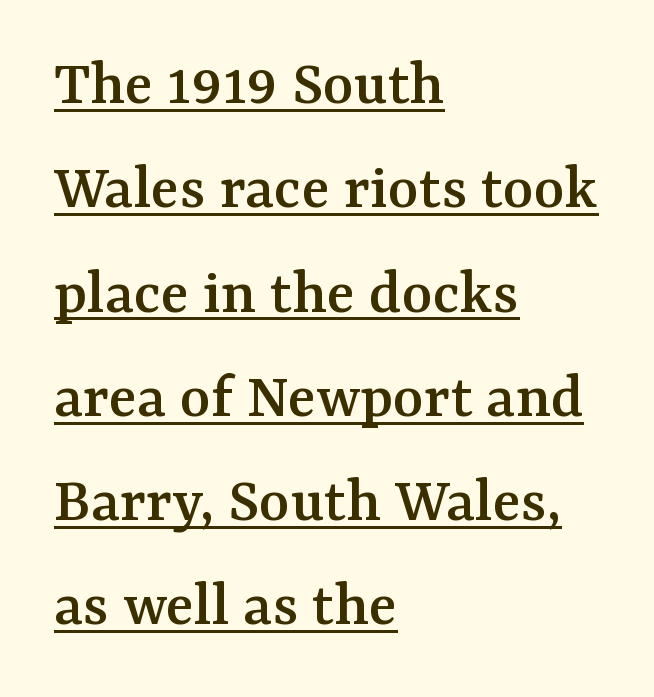
The image shows 66 px serif type, upright; set left-aligned, normal line spacing (1.58x), normal letter spacing, underlined; medium stroke contrast and a medium x-height.
